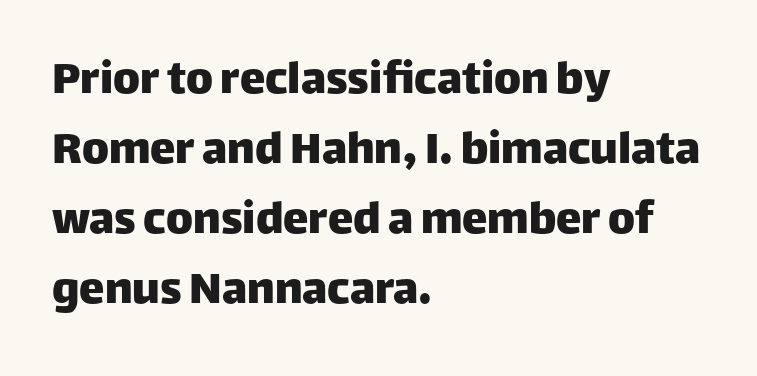
The image shows 51 px sans-serif type, upright; set left-aligned, normal line spacing (1.37x), normal letter spacing, not underlined; low stroke contrast and a large x-height.
